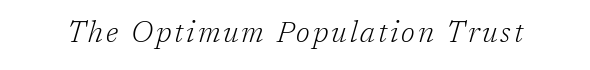
{"serif": "yes", "italic": "yes", "lean": "right", "slant_degrees": 17, "bold": "no", "weight": "light", "width": "normal", "stroke_contrast": "low", "x_height": "medium", "monospaced": "no", "underline": "no", "glyph_px": 29}
